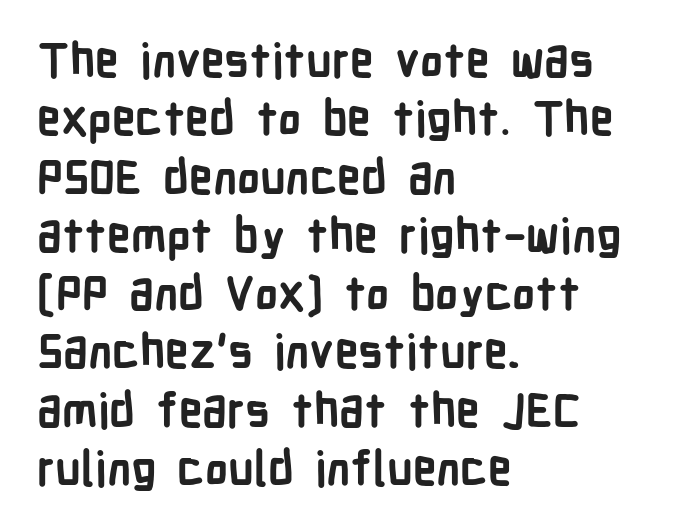
{"serif": "no", "italic": "no", "bold": "yes", "weight": "semibold", "width": "condensed", "stroke_contrast": "low", "x_height": "medium", "monospaced": "no", "underline": "no", "align": "left", "line_spacing_ratio": 1.24, "letter_spacing": "normal", "letter_spacing_em": 0.0, "glyph_px": 47}
